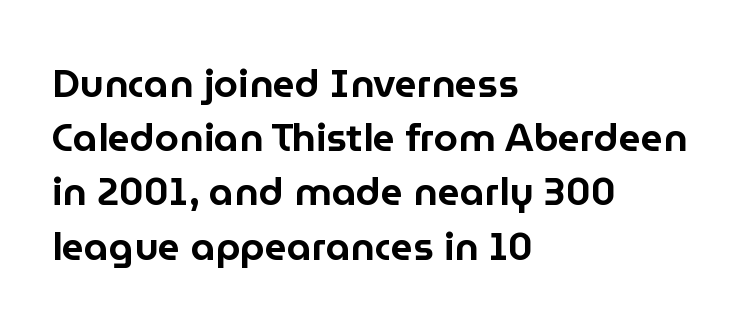
The image shows 39 px sans-serif type, upright; set left-aligned, normal line spacing (1.39x), normal letter spacing, not underlined; low stroke contrast and a medium x-height.
